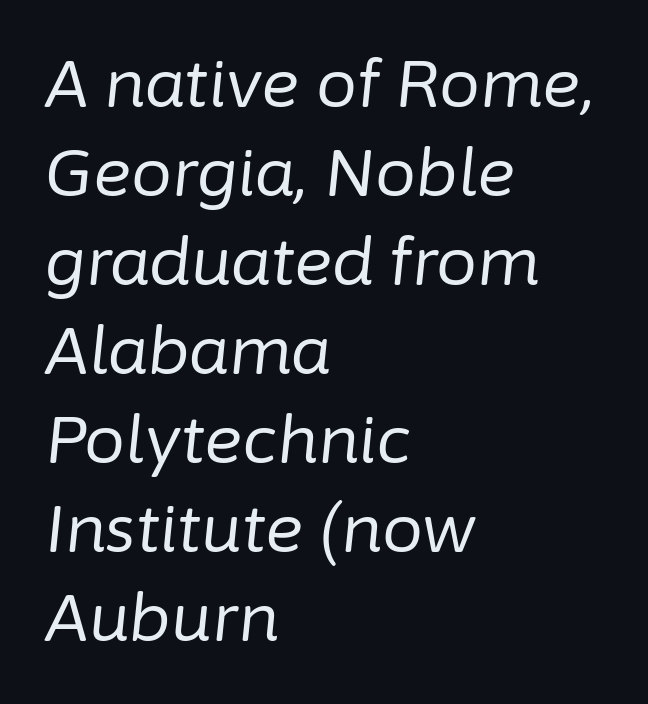
The image shows 65 px regular-weight type, italic (leaning right); set left-aligned, normal line spacing (1.37x), normal letter spacing, not underlined; low stroke contrast and a medium x-height.
